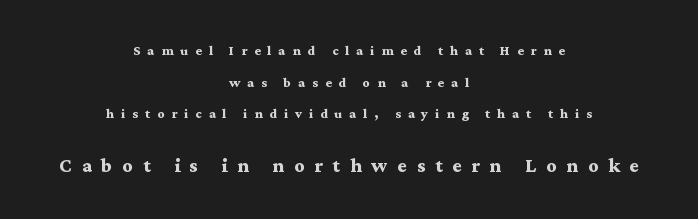
Q: Is the text bold? A: Yes.
Q: Is the text italic (slanted)? A: No, it is upright.
Q: Is the text underlined? A: No.
Q: How is the paragraph aligned? A: Centered.
Q: Is the spacing between letters normal or unusually wide? A: Unusually wide.
Q: Is the spacing between lines tight, normal or loose? A: Loose.
Q: Which block of text is set in a larger size, the first (top) or the second (bottom)? A: The second (bottom) one.
